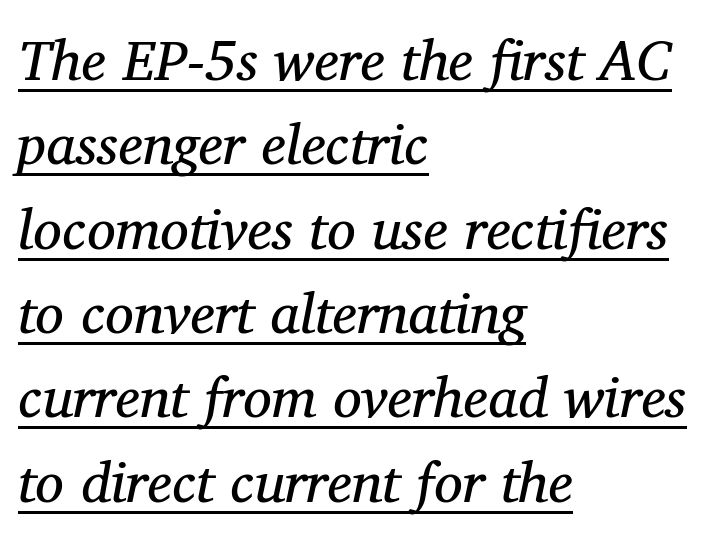
{"serif": "yes", "italic": "yes", "lean": "right", "slant_degrees": 11, "bold": "no", "weight": "regular", "width": "normal", "stroke_contrast": "medium", "x_height": "medium", "monospaced": "no", "underline": "yes", "align": "left", "line_spacing": "normal", "line_spacing_ratio": 1.48, "letter_spacing": "normal", "letter_spacing_em": 0.0, "glyph_px": 57}
